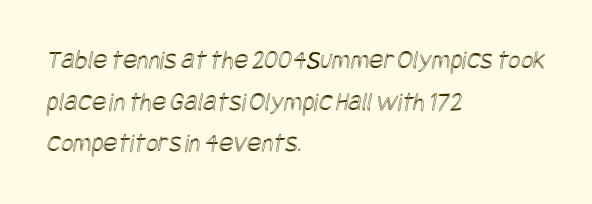
The image shows 27 px text type; set left-aligned, normal line spacing (1.54x), normal letter spacing, not underlined.
